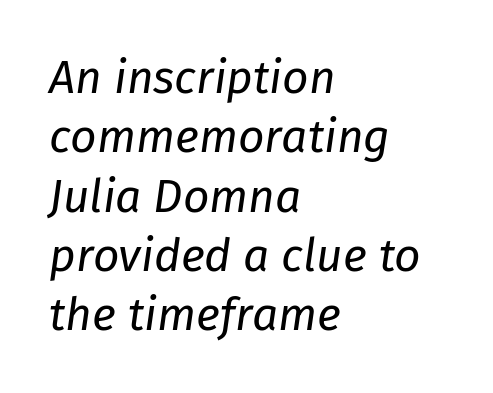
Q: Is the text bold? A: No.
Q: Is the text italic (slanted)? A: Yes, it leans right by about 8 degrees.
Q: Is the text underlined? A: No.
Q: How is the paragraph aligned? A: Left-aligned.
Q: Is the spacing between letters normal or unusually wide? A: Normal.
Q: Is the spacing between lines tight, normal or loose? A: Normal.
Q: Width (condensed, normal, or wide)? A: Normal.
Q: Stroke contrast? A: Low.
Q: x-height? A: Medium.
Q: Monospaced? A: No.
